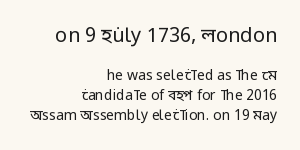
The image shows 20 px text type, upright; set right-aligned, normal line spacing (1.42x), normal letter spacing, not underlined; the first (top) block is 1.43x larger.
